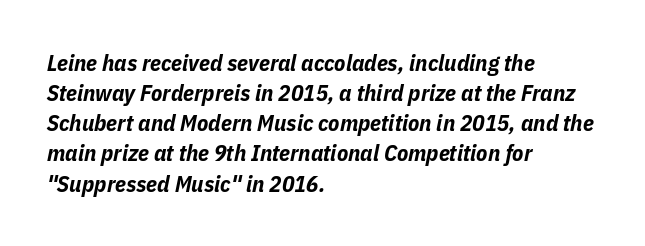
Q: Is the text bold? A: Yes.
Q: Is the text italic (slanted)? A: Yes, it leans right by about 11 degrees.
Q: Is the text underlined? A: No.
Q: How is the paragraph aligned? A: Left-aligned.
Q: Is the spacing between letters normal or unusually wide? A: Normal.
Q: Is the spacing between lines tight, normal or loose? A: Normal.
